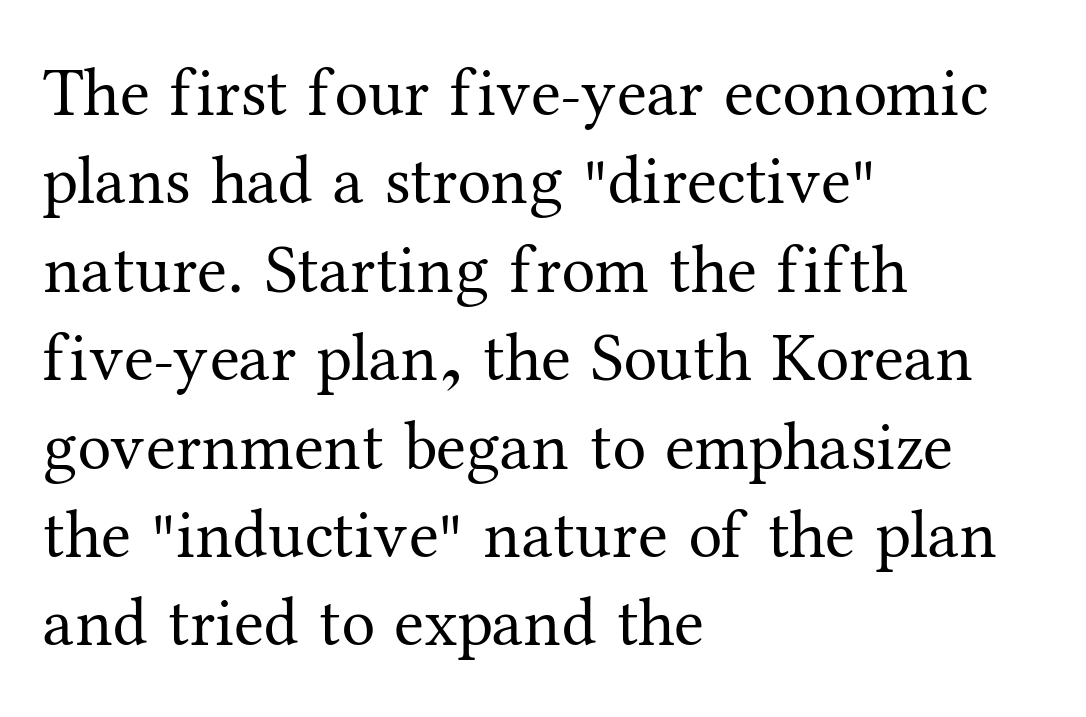
Q: Is the text bold? A: No.
Q: Is the text italic (slanted)? A: No, it is upright.
Q: Is the typeface a serif or a sans-serif typeface? A: Serif.
Q: Is the text underlined? A: No.
Q: How is the paragraph aligned? A: Left-aligned.
Q: Is the spacing between letters normal or unusually wide? A: Normal.
Q: Is the spacing between lines tight, normal or loose? A: Normal.
Q: Width (condensed, normal, or wide)? A: Normal.
Q: Stroke contrast? A: Medium.
Q: x-height? A: Medium.
Q: Monospaced? A: No.
